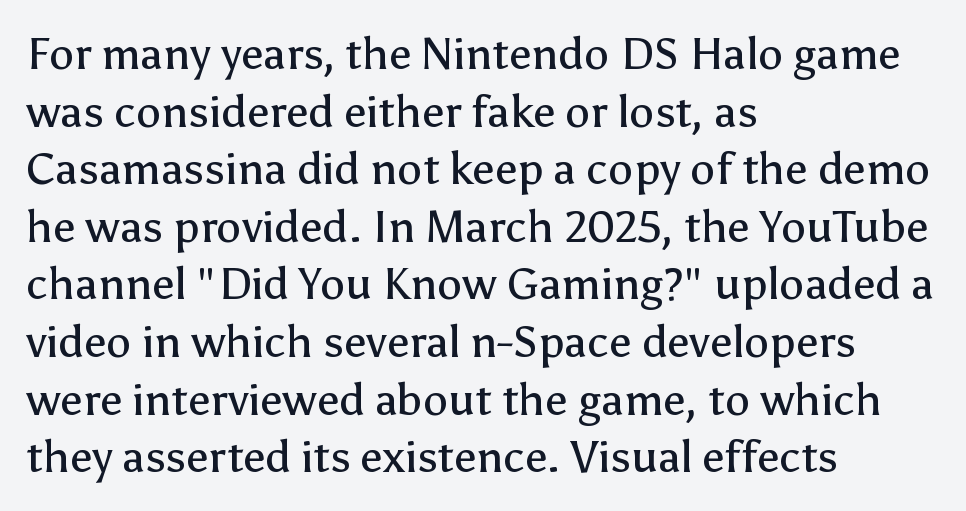
{"serif": "no", "italic": "no", "bold": "no", "weight": "regular", "width": "normal", "stroke_contrast": "low", "x_height": "medium", "monospaced": "no", "underline": "no", "align": "left", "line_spacing": "normal", "line_spacing_ratio": 1.28, "letter_spacing": "normal", "letter_spacing_em": 0.0, "glyph_px": 45}
